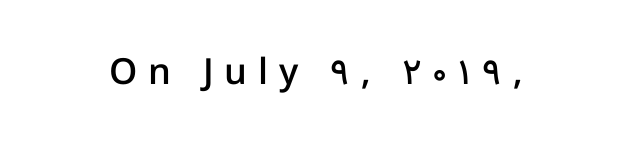
Italic? Not at all — the glyphs are vertical. These lines are composed in type without serifs. The passage shown is typed in a proportional face where columns would drift. Spacing between characters has been opened up far beyond the box default.
